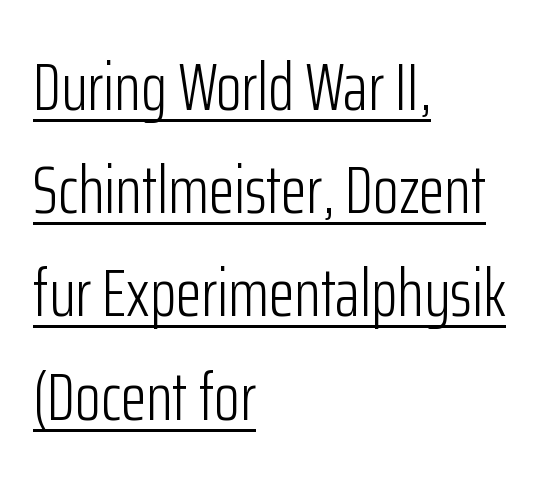
The image shows 67 px light, condensed sans-serif type, upright; set left-aligned, normal line spacing (1.54x), normal letter spacing, underlined; low stroke contrast and a medium x-height.
